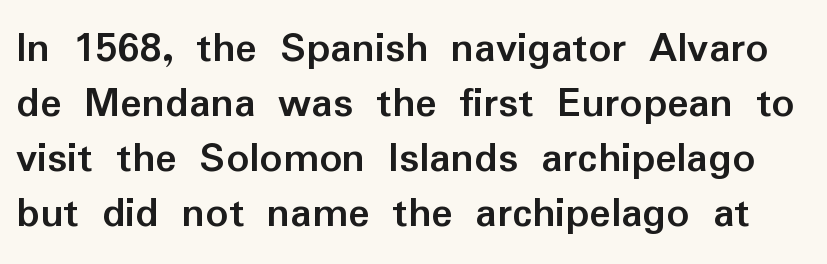
Q: Is the text bold? A: Yes.
Q: Is the text italic (slanted)? A: No, it is upright.
Q: Is the typeface a serif or a sans-serif typeface? A: Sans-serif.
Q: Is the text underlined? A: No.
Q: Is the spacing between letters normal or unusually wide? A: Normal.
Q: Width (condensed, normal, or wide)? A: Normal.
Q: Stroke contrast? A: Low.
Q: x-height? A: Medium.
Q: Monospaced? A: No.
